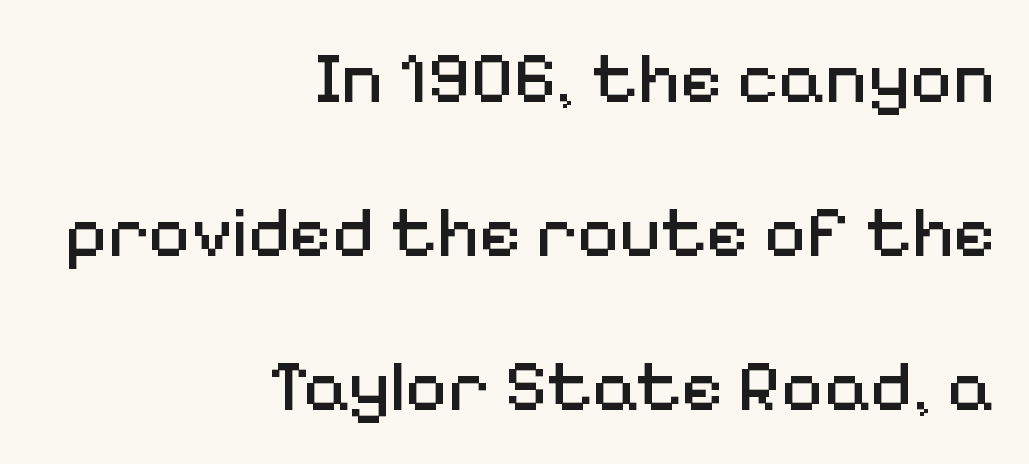
The image shows 73 px regular-weight sans-serif type, upright; set right-aligned, loose line spacing (2.11x), normal letter spacing, not underlined; medium stroke contrast and a medium x-height.
